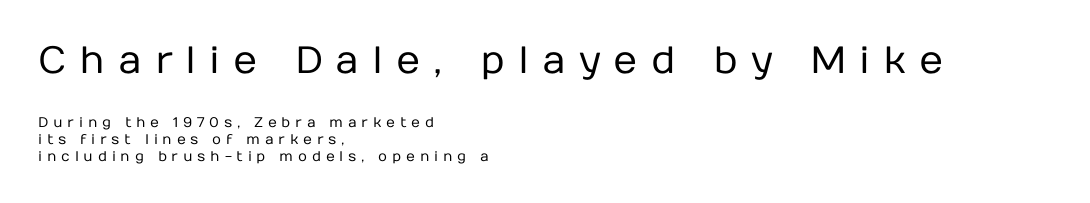
Q: Is the text bold? A: No.
Q: Is the text italic (slanted)? A: No, it is upright.
Q: Is the typeface a serif or a sans-serif typeface? A: Sans-serif.
Q: Is the text underlined? A: No.
Q: How is the paragraph aligned? A: Left-aligned.
Q: Is the spacing between letters normal or unusually wide? A: Unusually wide.
Q: Which block of text is set in a larger size, the first (top) or the second (bottom)? A: The first (top) one.
Q: Width (condensed, normal, or wide)? A: Normal.
Q: Stroke contrast? A: Low.
Q: x-height? A: Medium.
Q: Monospaced? A: No.
